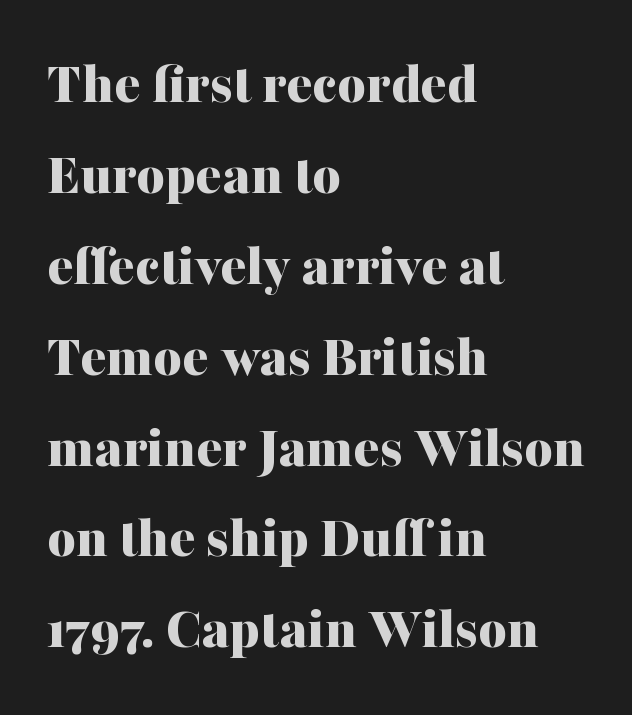
The image shows 61 px bold serif type, upright; set left-aligned, normal line spacing (1.49x), normal letter spacing, not underlined; medium stroke contrast and a medium x-height.
